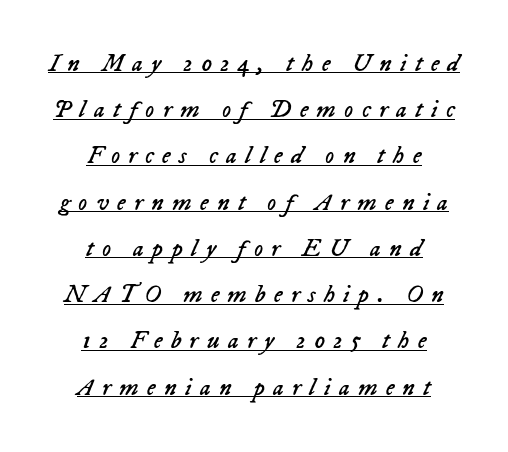
The image shows 25 px text type, italic (leaning right); set centered, line spacing 1.85x, unusually wide letter spacing (+0.33 em), underlined.
